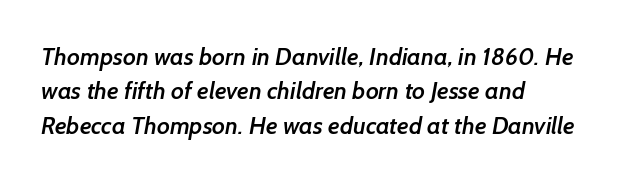
Q: Is the text bold? A: Semi-bold.
Q: Is the text underlined? A: No.
Q: How is the paragraph aligned? A: Left-aligned.
Q: Is the spacing between letters normal or unusually wide? A: Normal.
Q: Is the spacing between lines tight, normal or loose? A: Normal.
